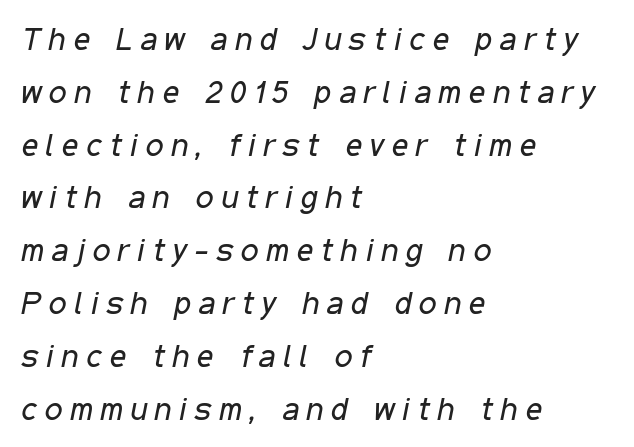
{"italic": "yes", "lean": "right", "slant_degrees": 11, "bold": "no", "weight": "regular", "width": "condensed", "stroke_contrast": "low", "x_height": "medium", "monospaced": "no", "underline": "no", "align": "left", "line_spacing": "normal", "line_spacing_ratio": 1.65, "letter_spacing": "wide", "letter_spacing_em": 0.24, "glyph_px": 32}
